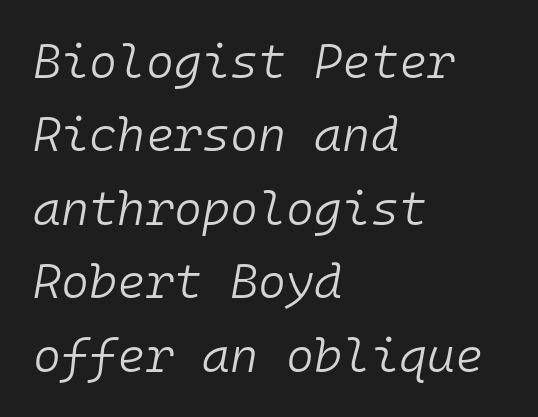
The image shows 48 px light type, italic (leaning right), monospaced; set left-aligned, normal line spacing (1.53x), normal letter spacing, not underlined; low stroke contrast and a medium x-height.
